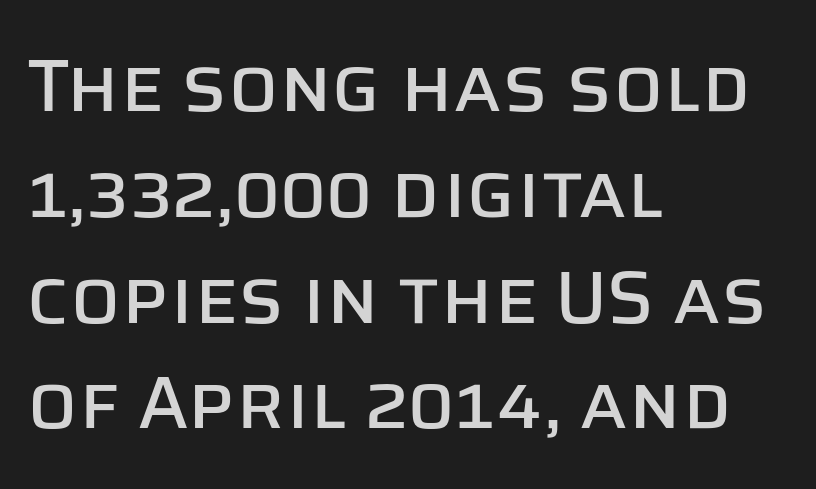
These lines are set flush left with a ragged right edge. The baseline area is clear. Posture: upright roman. Serif or sans? Sans — the stroke terminals are bare.
